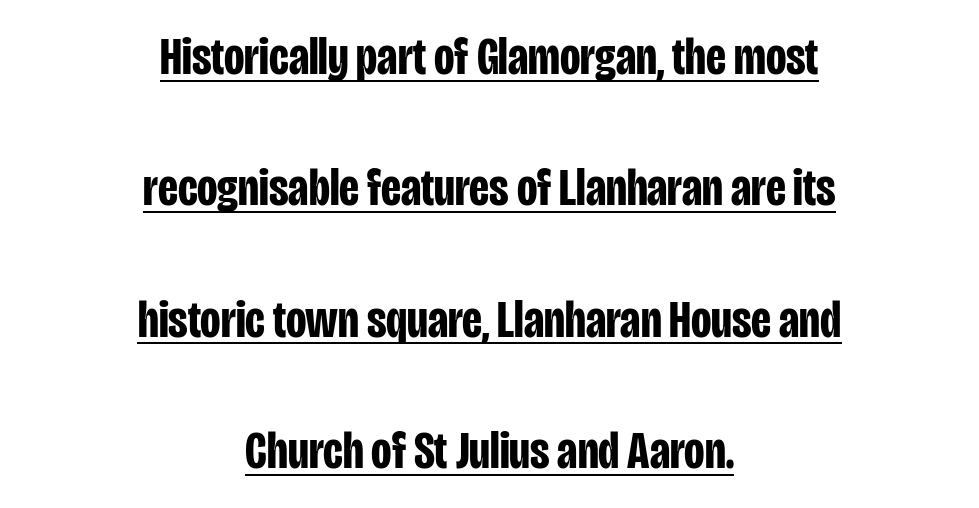
The image shows 53 px bold, condensed sans-serif type, upright; set centered, loose line spacing (2.48x), normal letter spacing, underlined; low stroke contrast and a large x-height.
